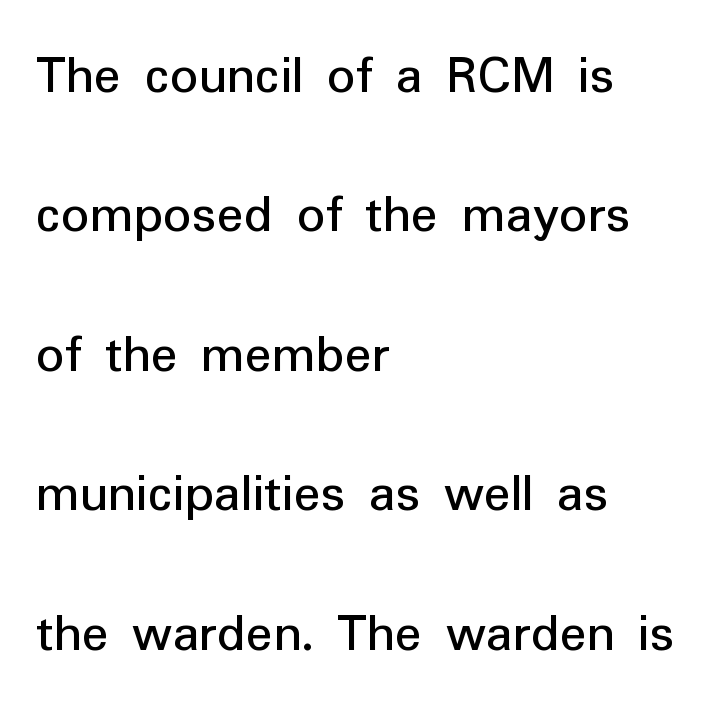
Q: Is the text bold? A: No.
Q: Is the text italic (slanted)? A: No, it is upright.
Q: Is the typeface a serif or a sans-serif typeface? A: Sans-serif.
Q: Is the text underlined? A: No.
Q: How is the paragraph aligned? A: Left-aligned.
Q: Is the spacing between letters normal or unusually wide? A: Normal.
Q: Is the spacing between lines tight, normal or loose? A: Loose.
Q: Width (condensed, normal, or wide)? A: Normal.
Q: Stroke contrast? A: Low.
Q: x-height? A: Medium.
Q: Monospaced? A: No.
